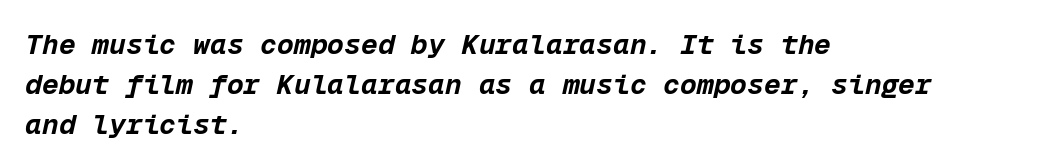
The zone under the glyphs is completely vacant. Spacing verdict: monospaced, one width for all characters. Is the type bold? Yes — the strokes are clearly thick and heavy. The gaps between neighbouring characters are ordinary and unremarkable. The lines sit at an ordinary, default distance from one another. This sample is left-justified, so line endings fall wherever the words run out.
